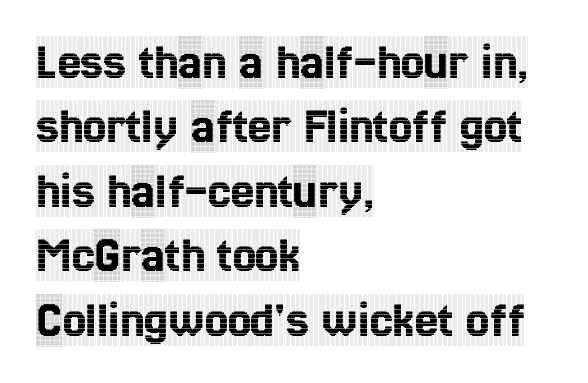
The image shows 52 px condensed serif type, upright; set left-aligned, line spacing 1.24x, normal letter spacing, not underlined; a large x-height.
